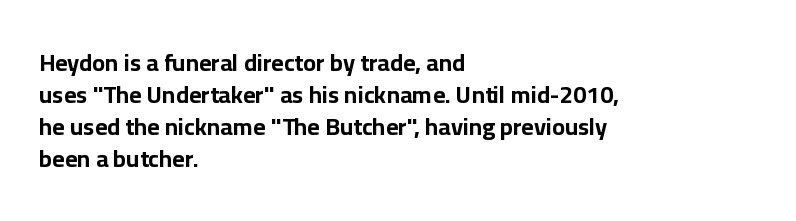
{"italic": "no", "bold": "yes", "underline": "no", "align": "left", "line_spacing": "normal", "line_spacing_ratio": 1.34, "letter_spacing": "normal", "letter_spacing_em": 0.0, "glyph_px": 24}
